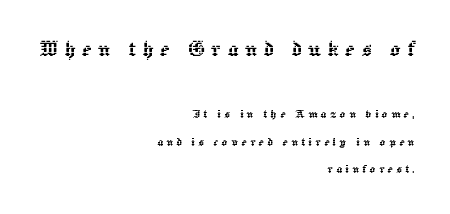
Q: Is the text italic (slanted)? A: No, it is upright.
Q: Is the text underlined? A: No.
Q: How is the paragraph aligned? A: Right-aligned.
Q: Is the spacing between letters normal or unusually wide? A: Unusually wide.
Q: Is the spacing between lines tight, normal or loose? A: Loose.
Q: Which block of text is set in a larger size, the first (top) or the second (bottom)? A: The first (top) one.
